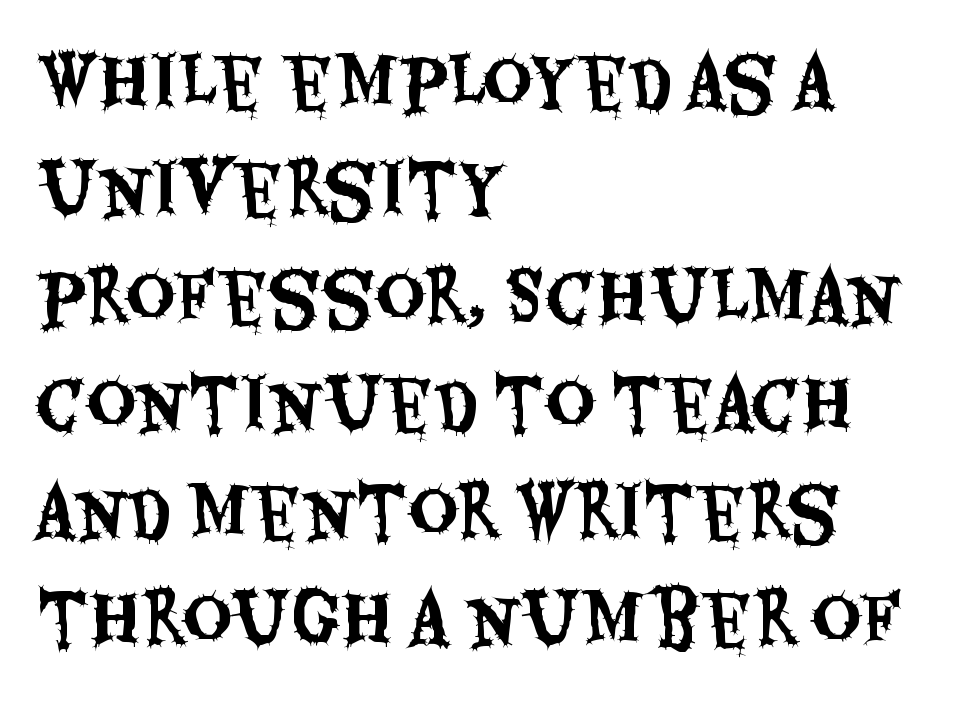
{"serif": "no", "italic": "no", "width": "condensed", "stroke_contrast": "medium", "x_height": "large", "monospaced": "no", "underline": "no", "align": "left", "line_spacing": "normal", "line_spacing_ratio": 1.58, "letter_spacing": "normal", "letter_spacing_em": 0.0, "glyph_px": 68}
